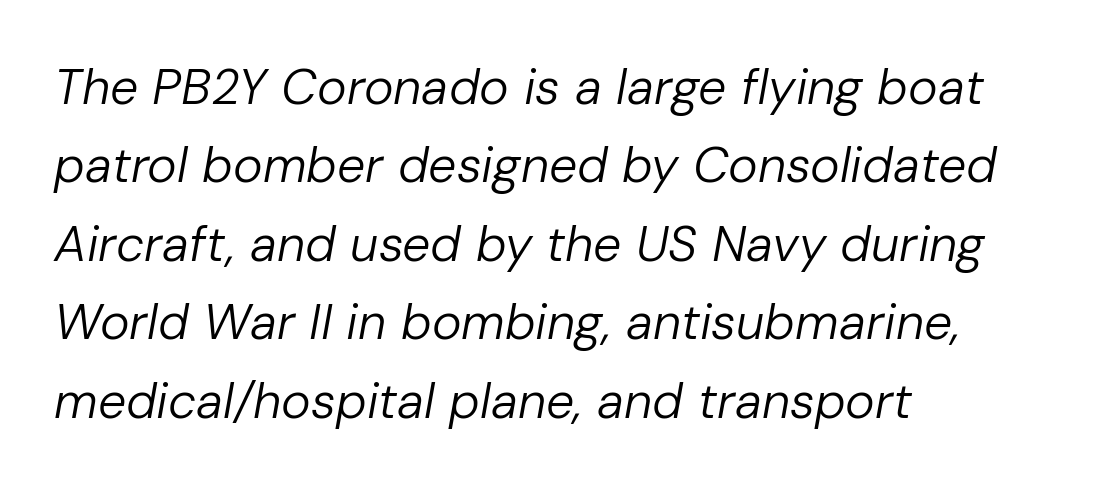
{"italic": "yes", "lean": "right", "slant_degrees": 10, "bold": "no", "weight": "regular", "width": "normal", "stroke_contrast": "low", "x_height": "medium", "monospaced": "no", "underline": "no", "align": "left", "line_spacing": "normal", "line_spacing_ratio": 1.57, "letter_spacing": "normal", "letter_spacing_em": 0.0, "glyph_px": 50}
